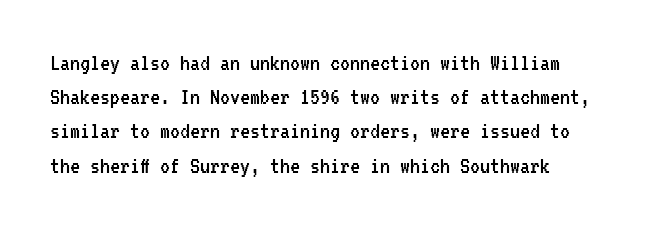
{"italic": "no", "bold": "no", "underline": "no", "line_spacing": "normal", "line_spacing_ratio": 1.37, "letter_spacing": "normal", "letter_spacing_em": 0.0, "glyph_px": 25}
